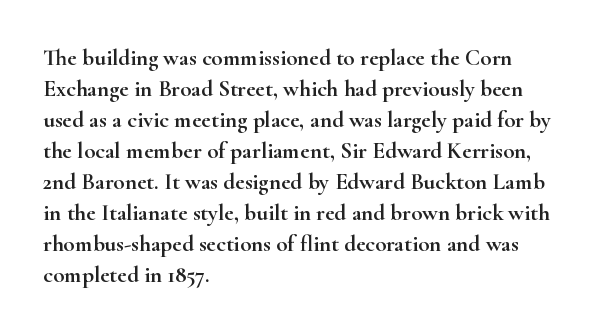
The image shows 23 px text type, upright; set left-aligned, normal line spacing (1.35x), normal letter spacing, not underlined.
